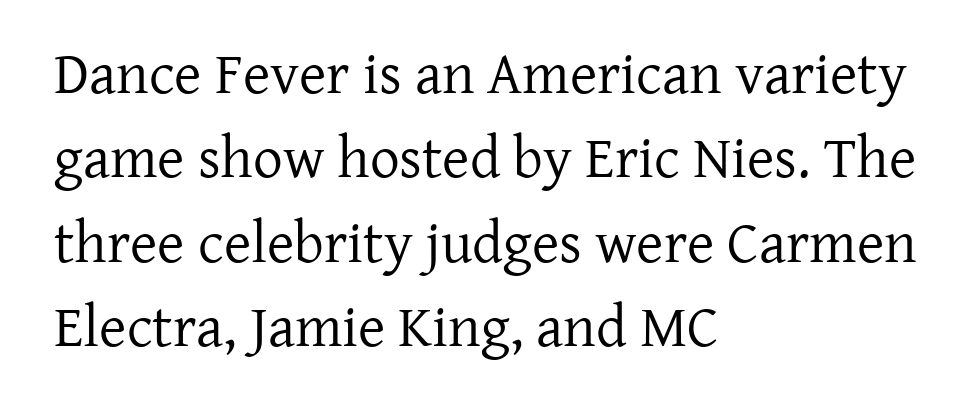
The image shows 59 px regular-weight serif type, upright; set left-aligned, normal line spacing (1.43x), normal letter spacing, not underlined; low stroke contrast and a medium x-height.
